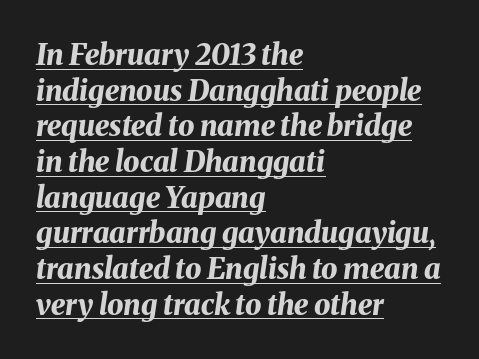
{"italic": "yes", "lean": "right", "slant_degrees": 8, "bold": "yes", "weight": "bold", "width": "normal", "stroke_contrast": "medium", "x_height": "medium", "monospaced": "no", "underline": "yes", "align": "left", "line_spacing_ratio": 1.23, "letter_spacing": "normal", "letter_spacing_em": 0.0, "glyph_px": 29}
